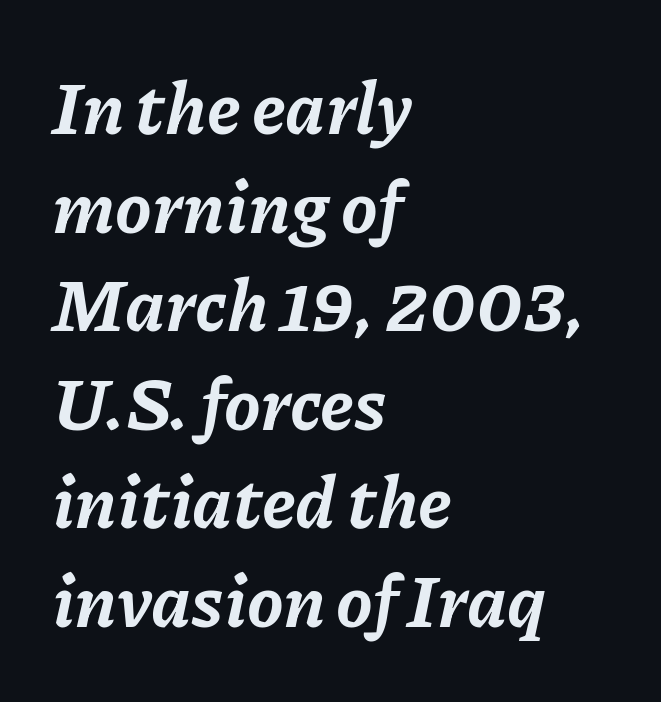
Q: Is the text bold? A: Yes.
Q: Is the text italic (slanted)? A: Yes, it leans right by about 11 degrees.
Q: Is the text underlined? A: No.
Q: How is the paragraph aligned? A: Left-aligned.
Q: Is the spacing between letters normal or unusually wide? A: Normal.
Q: Is the spacing between lines tight, normal or loose? A: Normal.
Q: Width (condensed, normal, or wide)? A: Normal.
Q: Stroke contrast? A: Low.
Q: x-height? A: Medium.
Q: Monospaced? A: No.
